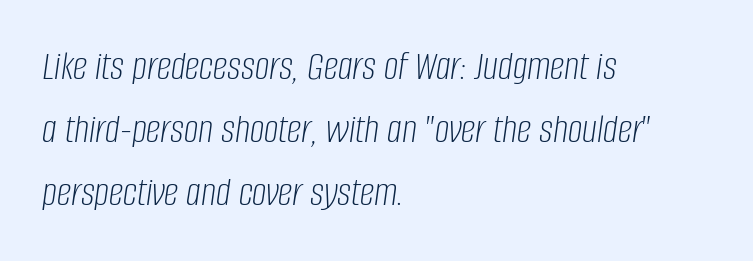
The image shows 41 px light, condensed type, italic (leaning right); set left-aligned, normal line spacing (1.54x), normal letter spacing, not underlined; low stroke contrast and a large x-height.
